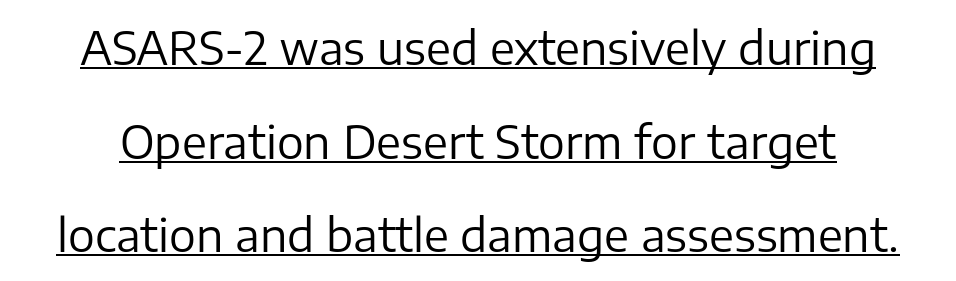
The image shows 45 px regular-weight sans-serif type, upright; set loose line spacing (2.08x), normal letter spacing, underlined; low stroke contrast and a medium x-height.
